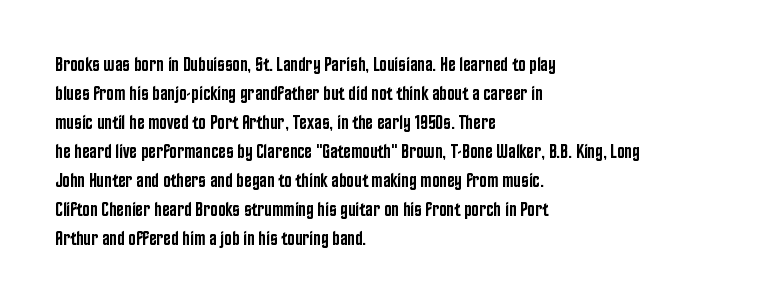
The image shows 20 px text type, upright; set left-aligned, normal line spacing (1.45x), normal letter spacing, not underlined.
